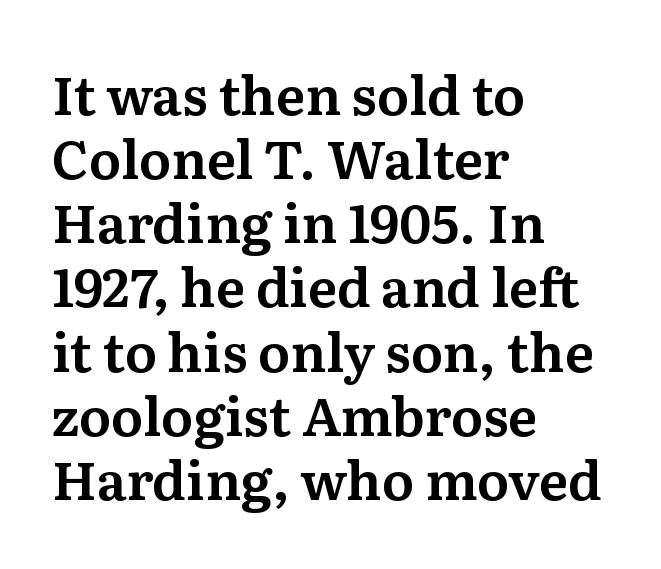
You could not count columns in this text — the font is proportionally spaced. The text block is weighted toward the left margin, trailing off unevenly rightward. Look at the bottom of the vertical strokes: they flare into serifs here. The type is set solid horizontally, with unmodified tracking.
